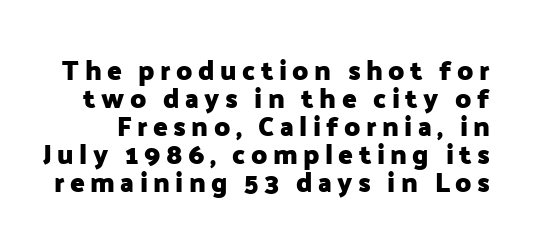
The image shows 27 px bold type, upright; set tight line spacing (1.04x), unusually wide letter spacing (+0.2 em), not underlined.
